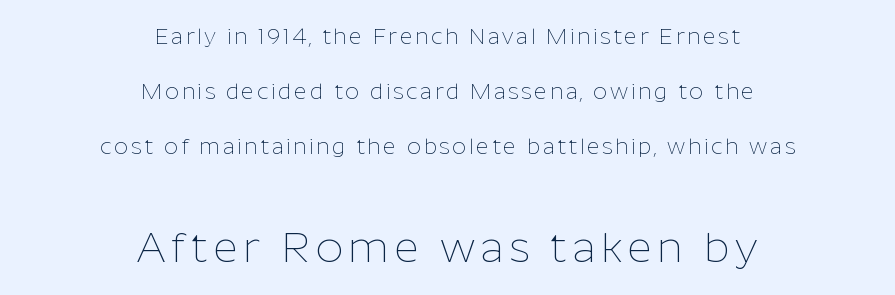
The image shows 43 px thin sans-serif type, upright; set centered, loose line spacing (2.49x), not underlined; the second (bottom) block is 1.95x larger; low stroke contrast and a medium x-height.
